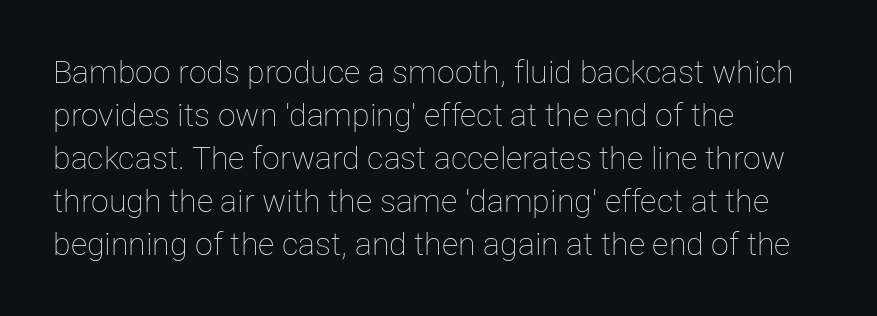
Descenders are the only things crossing below the line. Here the designer chose a conventional face with non-uniform glyph widths. One-word summary of the alignment: left. Caption: face not bold, strokes unweighted. The rendering uses a moderate line-height, typical for paragraphs.
